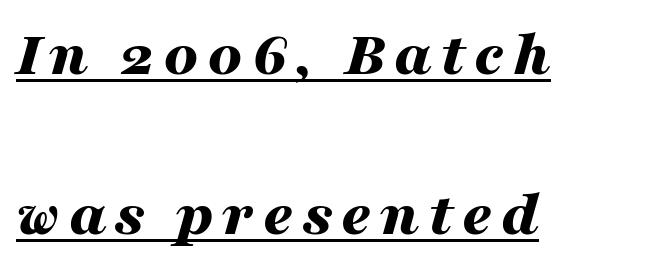
The image shows 65 px bold, wide type, italic (leaning right); set left-aligned, loose line spacing (2.46x), underlined; medium stroke contrast and a medium x-height.
